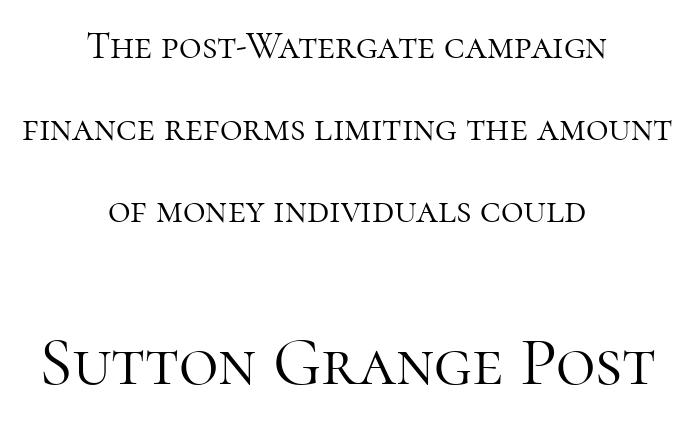
This rendering leaves character spacing at its baseline value. Weight: not bold — regular or lighter. Glance below the letters and you will spot only blank space. Stroke terminals: seriffed. The rendering positions every line midway between the sides. These two chunks differ in scale, with the bottom chunk taking the larger measure.
